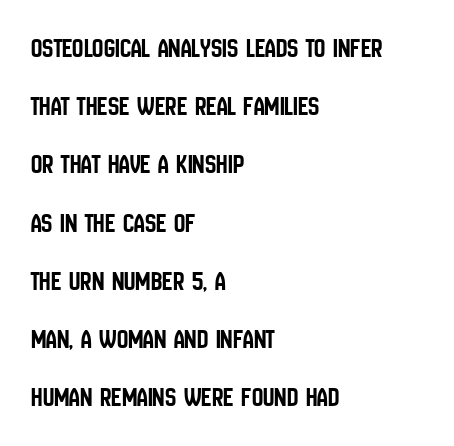
The image shows 28 px condensed sans-serif type, upright; set left-aligned, loose line spacing (2.08x), normal letter spacing, not underlined; low stroke contrast and a large x-height.
